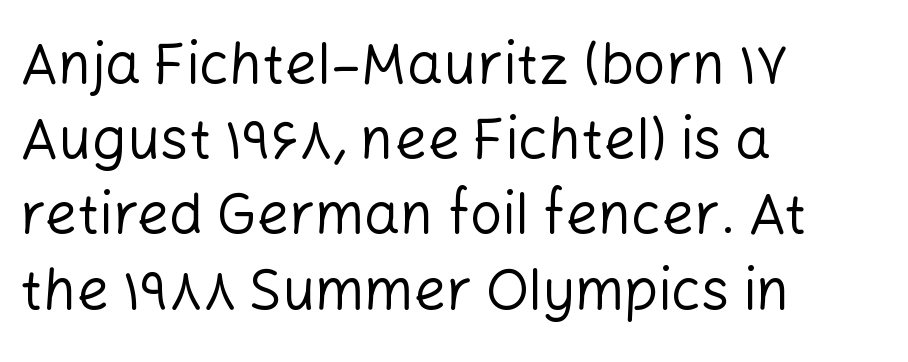
The image shows 57 px regular-weight sans-serif type, upright; set left-aligned, normal line spacing (1.32x), normal letter spacing, not underlined; low stroke contrast and a medium x-height.
